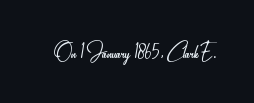
Q: Is the text bold? A: No.
Q: Is the text italic (slanted)? A: Yes.
Q: Is the typeface a serif or a sans-serif typeface? A: Sans-serif.
Q: Is the text underlined? A: No.
Q: Is the spacing between letters normal or unusually wide? A: Normal.
Q: Width (condensed, normal, or wide)? A: Condensed.
Q: Stroke contrast? A: Low.
Q: x-height? A: Small.
Q: Monospaced? A: No.
